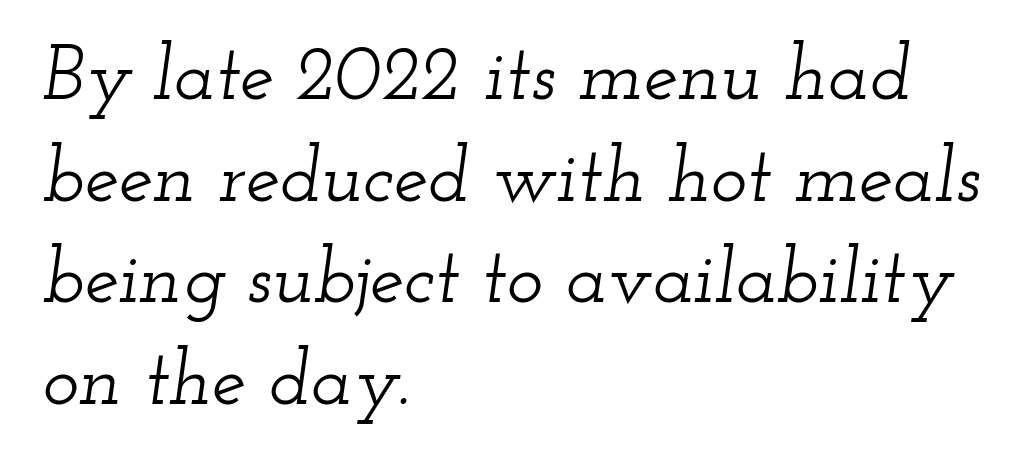
Each letter keeps its own natural width here, so spacing adapts to shape. The words here are not underlined. There's an unmistakable incline to the writing here. One glance says typical: line gaps are just what's usual. Check where the strokes stop: tiny serifs finish them off.
